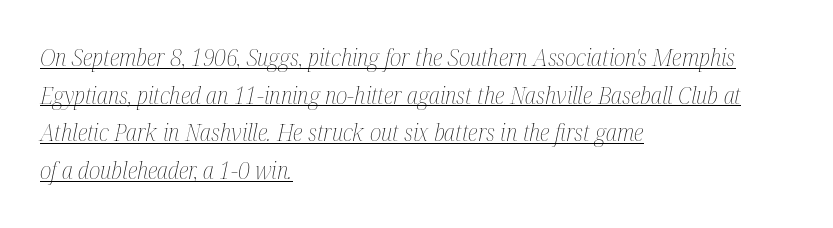
The image shows 24 px text type, italic (leaning right); set left-aligned, normal line spacing (1.57x), normal letter spacing, underlined.
